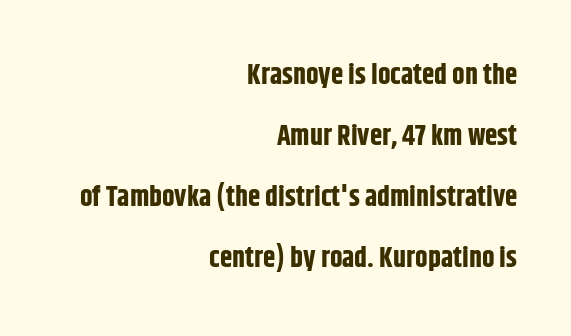
{"serif": "no", "italic": "no", "bold": "yes", "weight": "bold", "width": "condensed", "stroke_contrast": "low", "x_height": "large", "monospaced": "no", "underline": "no", "align": "right", "line_spacing": "loose", "line_spacing_ratio": 2.18, "letter_spacing": "normal", "letter_spacing_em": 0.0, "glyph_px": 28}
